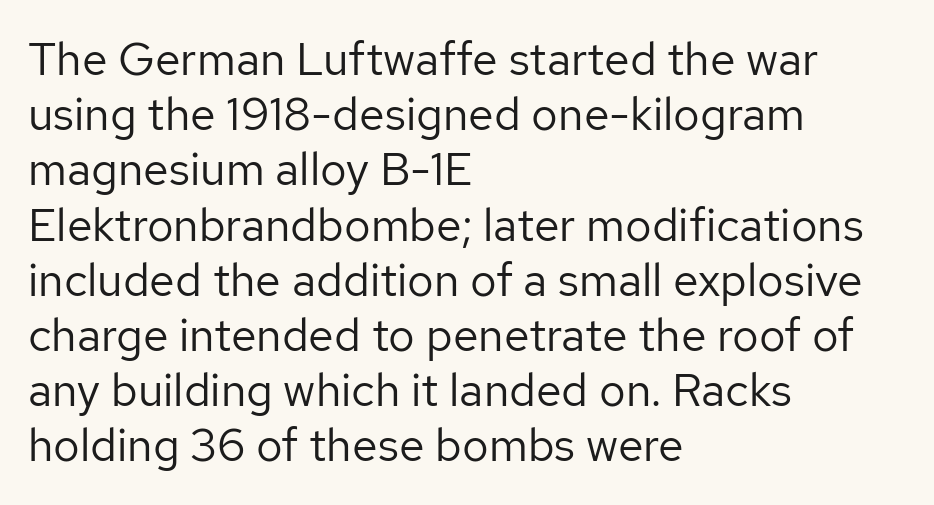
{"serif": "no", "italic": "no", "bold": "no", "weight": "regular", "width": "normal", "stroke_contrast": "low", "x_height": "medium", "monospaced": "no", "underline": "no", "align": "left", "line_spacing_ratio": 1.2, "letter_spacing": "normal", "letter_spacing_em": 0.0, "glyph_px": 46}
